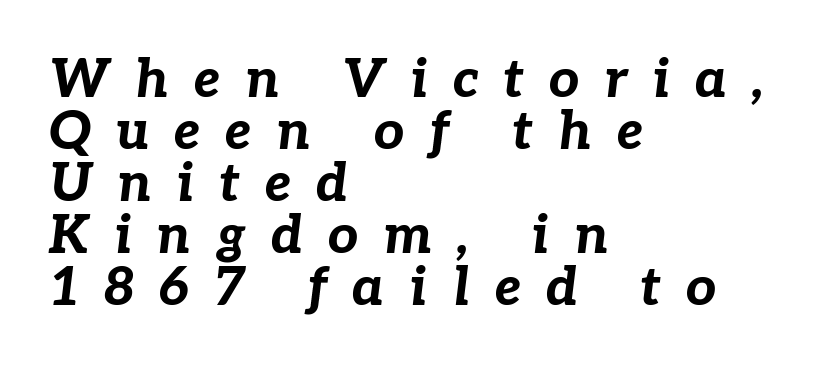
{"italic": "yes", "lean": "right", "slant_degrees": 7, "bold": "yes", "weight": "bold", "width": "normal", "stroke_contrast": "low", "x_height": "medium", "monospaced": "no", "underline": "no", "align": "left", "line_spacing": "tight", "line_spacing_ratio": 0.98, "letter_spacing": "wide", "letter_spacing_em": 0.47, "glyph_px": 53}
